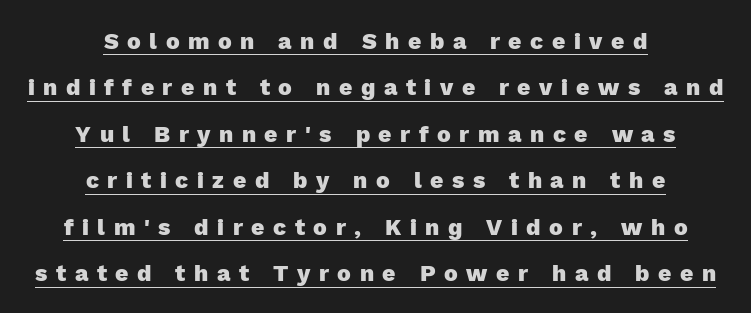
{"italic": "no", "bold": "yes", "underline": "yes", "align": "center", "line_spacing": "loose", "line_spacing_ratio": 2.02, "letter_spacing": "wide", "letter_spacing_em": 0.37, "glyph_px": 23}
